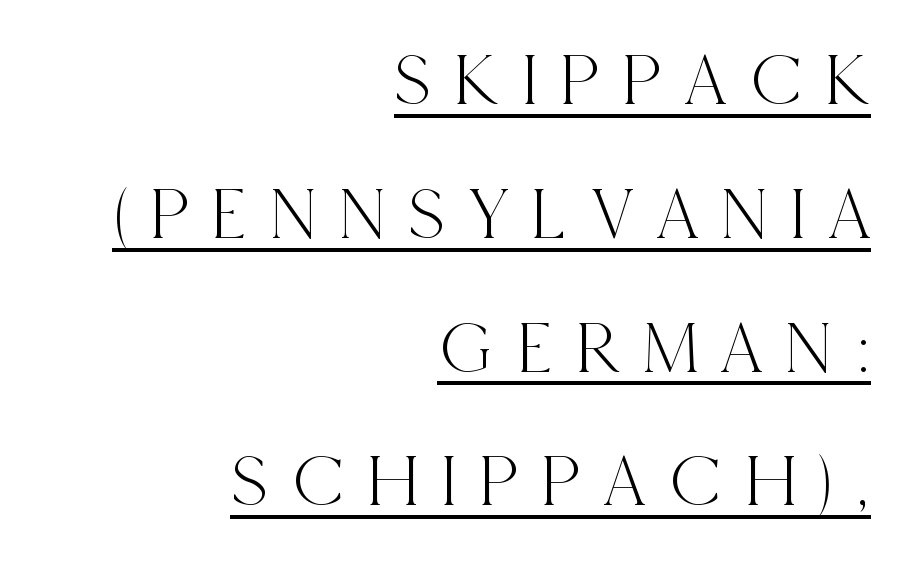
Q: Is the text italic (slanted)? A: No, it is upright.
Q: Is the typeface a serif or a sans-serif typeface? A: Serif.
Q: Is the text underlined? A: Yes.
Q: How is the paragraph aligned? A: Right-aligned.
Q: Is the spacing between letters normal or unusually wide? A: Unusually wide.
Q: Width (condensed, normal, or wide)? A: Condensed.
Q: x-height? A: Large.
Q: Monospaced? A: No.
